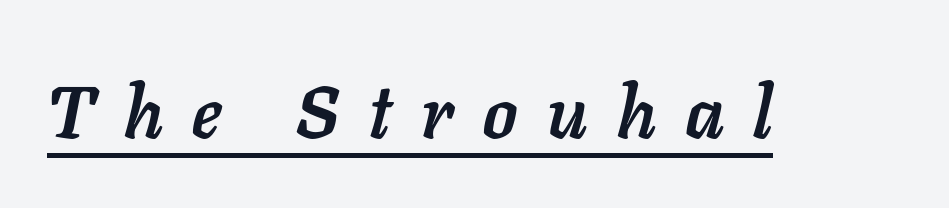
{"italic": "yes", "lean": "right", "slant_degrees": 11, "bold": "yes", "weight": "semibold", "width": "normal", "stroke_contrast": "low", "x_height": "medium", "monospaced": "no", "underline": "yes", "letter_spacing": "wide", "letter_spacing_em": 0.41, "glyph_px": 73}
